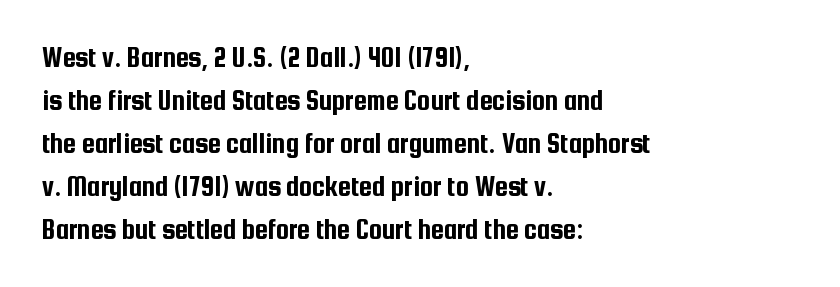
{"serif": "no", "italic": "no", "width": "condensed", "stroke_contrast": "low", "x_height": "medium", "monospaced": "no", "underline": "no", "align": "left", "line_spacing": "normal", "line_spacing_ratio": 1.48, "letter_spacing": "normal", "letter_spacing_em": 0.0, "glyph_px": 29}
